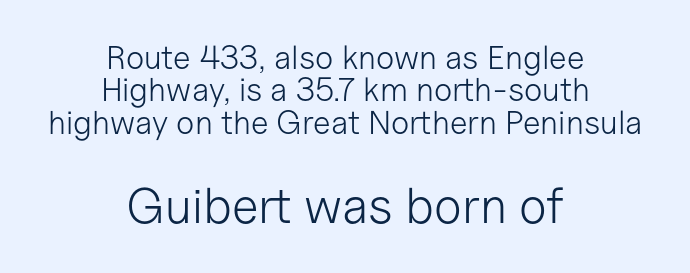
The image shows 50 px light sans-serif type, upright; set centered, tight line spacing (0.98x), normal letter spacing, not underlined; the second (bottom) block is 1.52x larger; low stroke contrast and a medium x-height.
